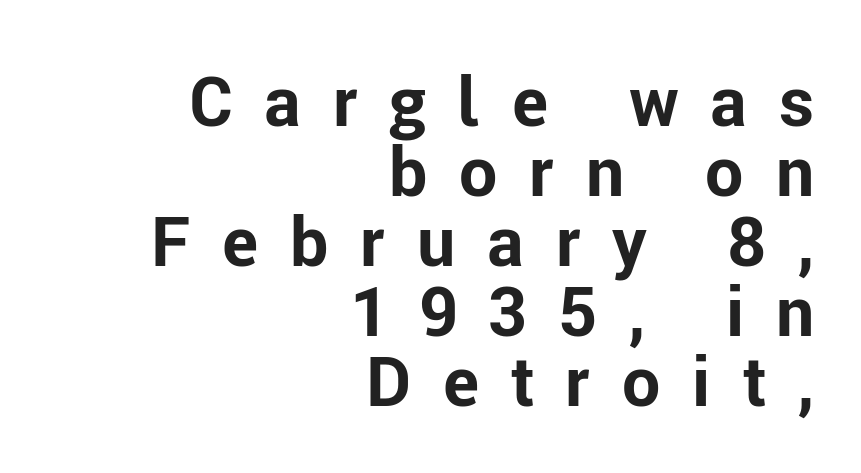
The image shows 68 px bold sans-serif type, upright; set right-aligned, tight line spacing (1.03x), unusually wide letter spacing (+0.47 em), not underlined; low stroke contrast and a medium x-height.
